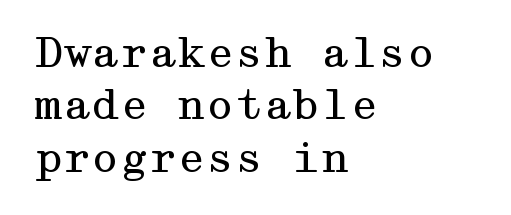
This is roman type, the default non-slanted kind. The typesetter chose a ragged-right arrangement here. The passage shown is typeset with a serif family. Just letters on the line, the space beneath them empty. Honestly, the row spacing looks completely unremarkable.
